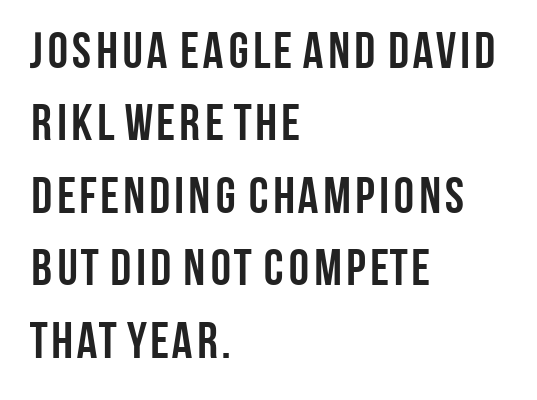
Letterform terminals end flat and unadorned throughout the passage. Designer's note — italics off, roman on. These lines keep a tight, regular rhythm from letter to letter. The space directly below the letters is spotless. Caption: bold face, heavy strokes.
